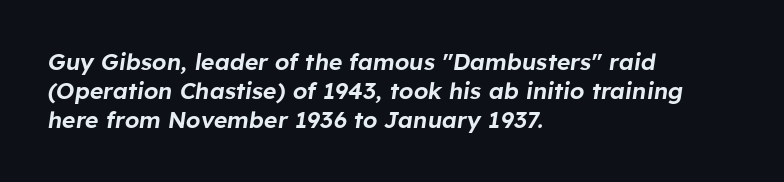
The designer left line spacing at the default. The rendering applies a slant to the glyphs. Casual observation: everything's shoved over to the left. No extra tracking has been applied to these lines. The gap between lines stays unmarked.
